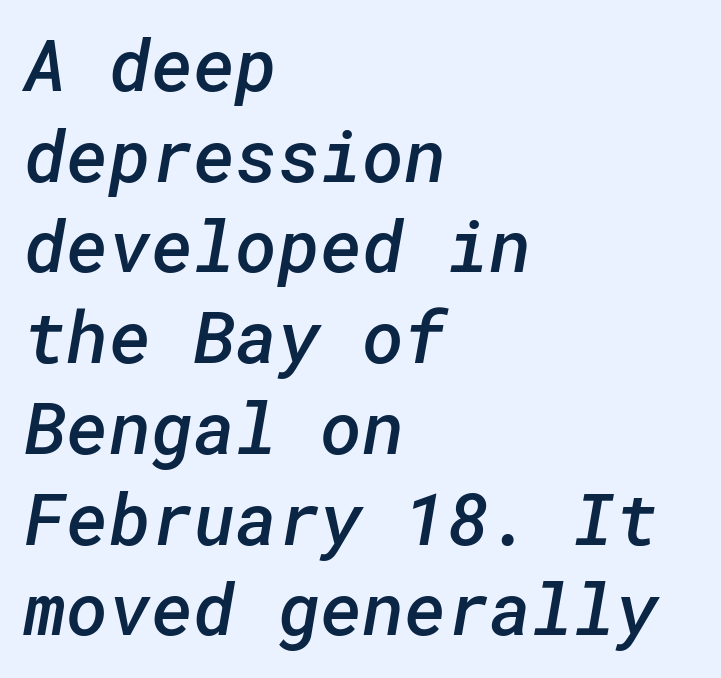
This is sans-serif lettering, the kind often seen on screens and signage. Only glyphs here, with clear space below each row. Here the glyphs are tracked normally, forming tight word shapes. I'd describe the lettering as semibold — firm but not a full bold.
